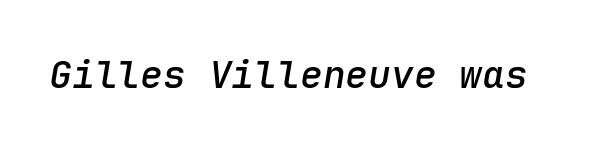
The image shows 38 px semibold type, italic (leaning right), monospaced; set normal letter spacing, not underlined; low stroke contrast and a medium x-height.
